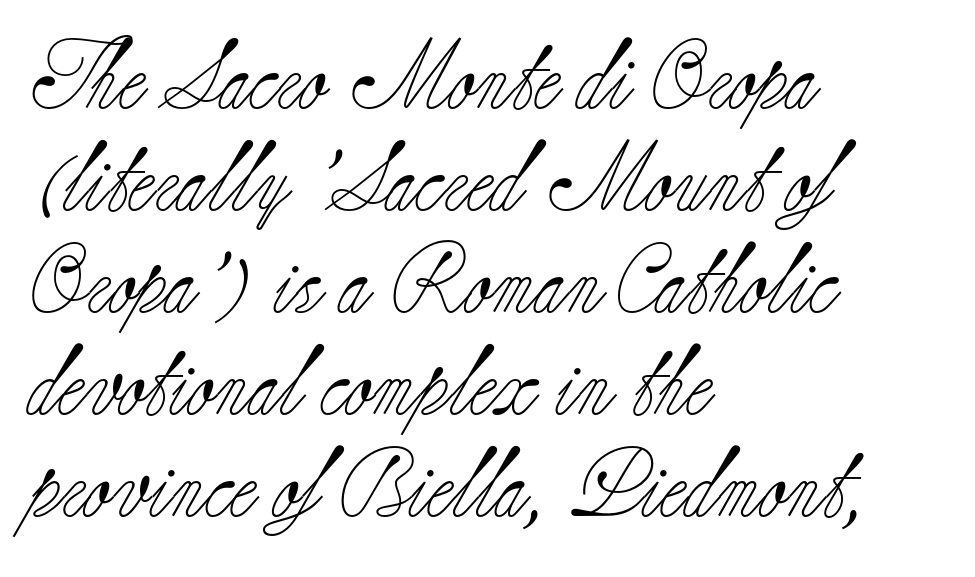
Underlining? Definitely not there. Each letter keeps its own natural width here, so spacing adapts to shape. Think standard paragraph weight, or any step lighter than that. A normal amount of white space separates one row of letters from the next. A classic flush-left, rag-right setting is used for this passage.
